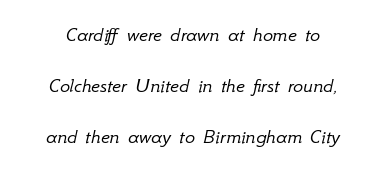
Nobody touched the tracking dial on this one. A great deal of white space separates one row of letters from the next. Compared with a typical body face, this is equally light or lighter still. You can tell it's italic because the verticals aren't actually vertical. Words float on clear page, feet unadorned.
